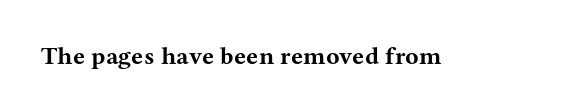
The image shows 25 px bold type, upright; set normal letter spacing, not underlined.
